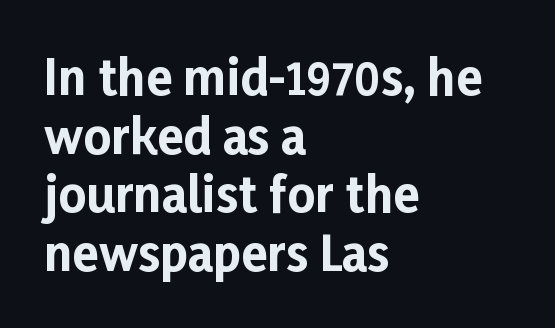
The image shows 48 px bold sans-serif type, upright; set left-aligned, line spacing 1.22x, normal letter spacing, not underlined; low stroke contrast and a medium x-height.
